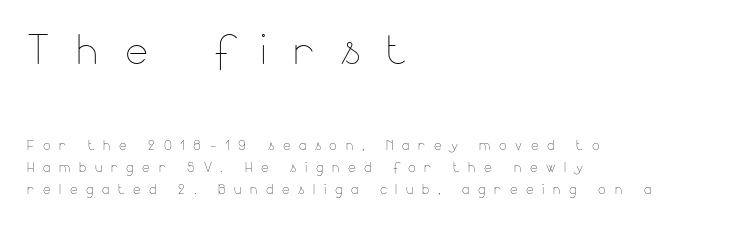
The upper block of text is set noticeably larger than the block beneath it. Ink coverage per letter is moderate at most. Ordinary non-slanted type is in use. These lines stack with their left ends in a neat column. The passage shown is typed in a proportional face where columns would drift. This rendering features lettering with no underline.
